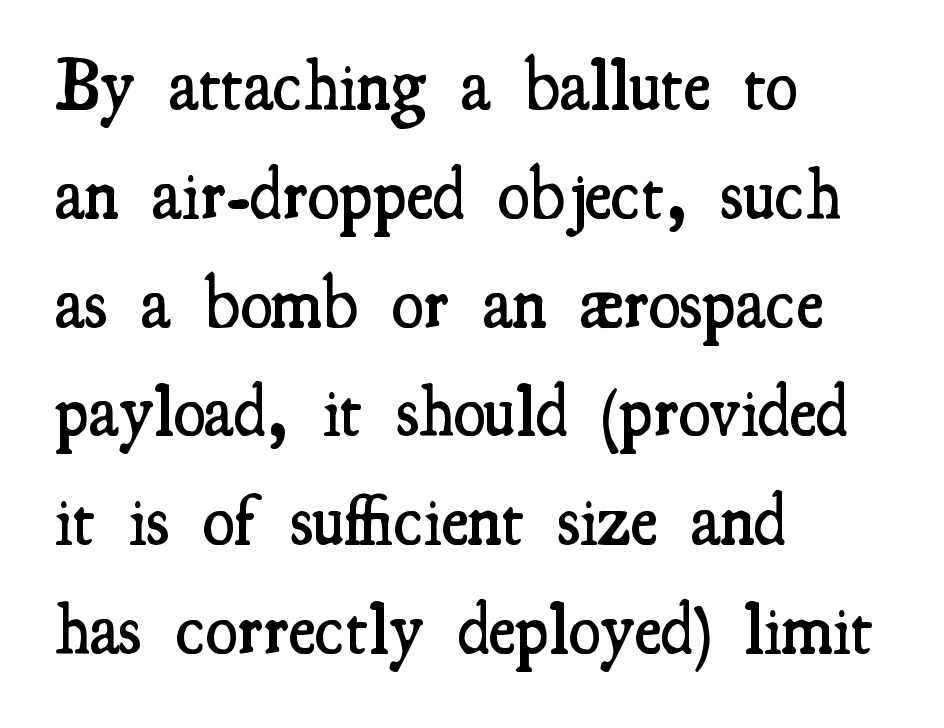
Q: Is the text bold? A: Semi-bold.
Q: Is the text italic (slanted)? A: No, it is upright.
Q: Is the typeface a serif or a sans-serif typeface? A: Serif.
Q: Is the text underlined? A: No.
Q: How is the paragraph aligned? A: Left-aligned.
Q: Is the spacing between letters normal or unusually wide? A: Normal.
Q: Is the spacing between lines tight, normal or loose? A: Normal.
Q: Width (condensed, normal, or wide)? A: Condensed.
Q: Stroke contrast? A: Medium.
Q: x-height? A: Small.
Q: Monospaced? A: No.
